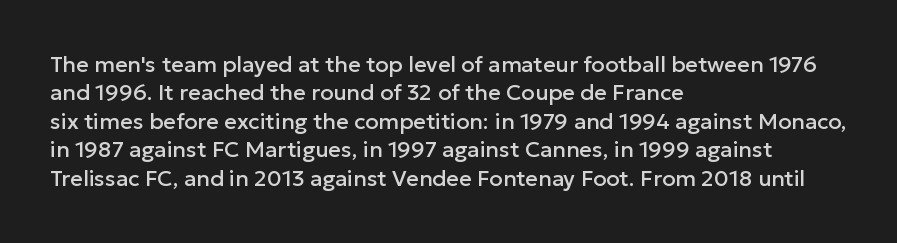
Does extra space separate the letters? No, they use regular spacing. Rows of type keep a routine distance in the vertical direction. Descender tails drop into unmarked territory. No italicization has been applied; the sample stays upright.
